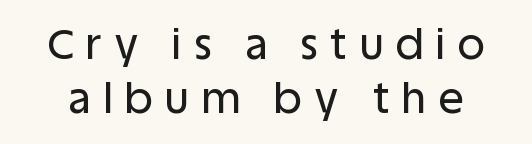
The image shows 42 px sans-serif type, upright; set normal line spacing (1.28x), unusually wide letter spacing (+0.3 em), not underlined; low stroke contrast and a large x-height.
